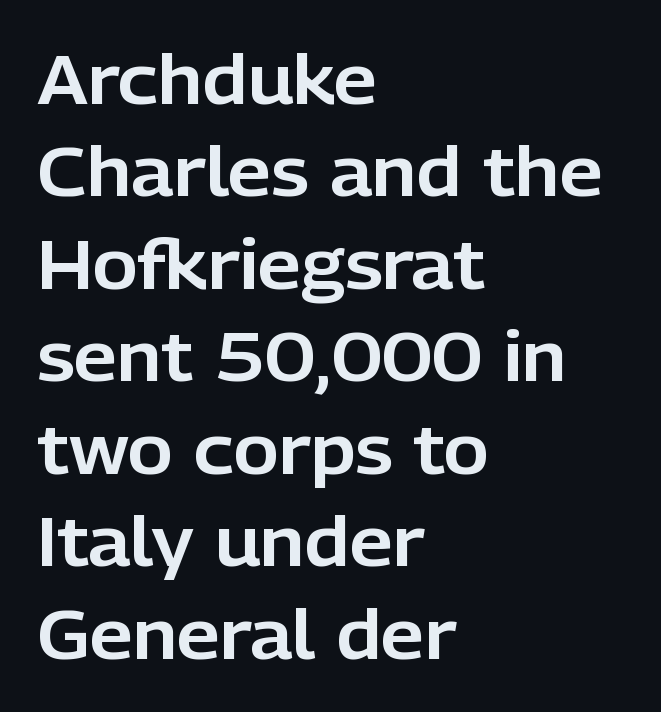
Q: Is the text italic (slanted)? A: No, it is upright.
Q: Is the typeface a serif or a sans-serif typeface? A: Sans-serif.
Q: Is the text underlined? A: No.
Q: How is the paragraph aligned? A: Left-aligned.
Q: Is the spacing between letters normal or unusually wide? A: Normal.
Q: Is the spacing between lines tight, normal or loose? A: Normal.
Q: Width (condensed, normal, or wide)? A: Normal.
Q: Stroke contrast? A: Low.
Q: x-height? A: Medium.
Q: Monospaced? A: No.
